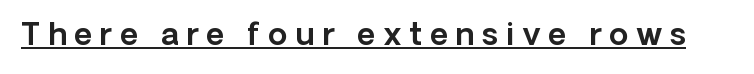
No italicization has been applied; the sample stays upright. Character widths vary here, with narrow letters taking less room than wide ones. These lines have a slow, spaced-out rhythm from letter to letter. Typographically, this falls in the sans-serif category.
